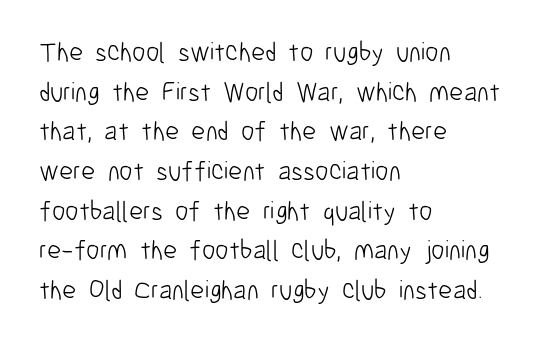
Q: Is the text bold? A: No.
Q: Is the text italic (slanted)? A: No, it is upright.
Q: Is the text underlined? A: No.
Q: How is the paragraph aligned? A: Left-aligned.
Q: Is the spacing between letters normal or unusually wide? A: Normal.
Q: Is the spacing between lines tight, normal or loose? A: Normal.
